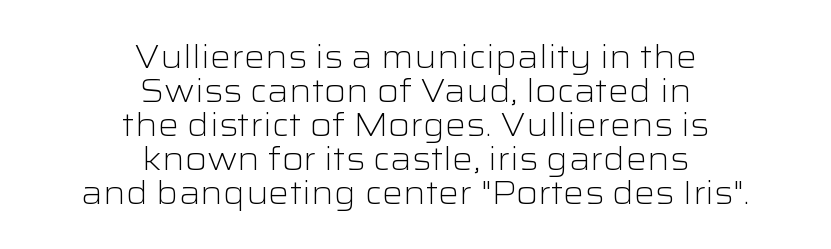
The image shows 33 px light, wide sans-serif type, upright; set centered, tight line spacing (1.03x), normal letter spacing, not underlined; low stroke contrast and a medium x-height.
